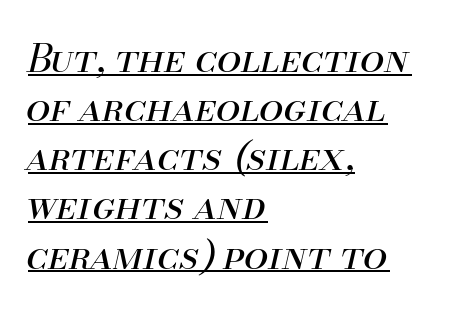
Q: Is the text bold? A: No.
Q: Is the text italic (slanted)? A: Yes, it leans right by about 13 degrees.
Q: Is the text underlined? A: Yes.
Q: How is the paragraph aligned? A: Left-aligned.
Q: Is the spacing between letters normal or unusually wide? A: Normal.
Q: Is the spacing between lines tight, normal or loose? A: Normal.
Q: Width (condensed, normal, or wide)? A: Normal.
Q: Stroke contrast? A: Medium.
Q: x-height? A: Small.
Q: Monospaced? A: No.
